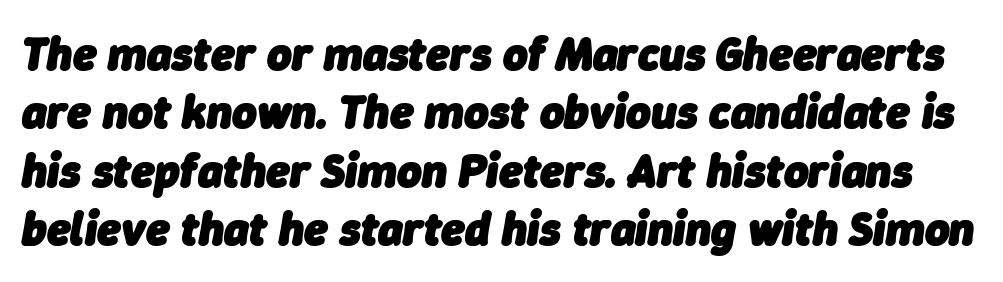
Q: Is the text bold? A: Yes.
Q: Is the text italic (slanted)? A: Yes, it leans right by about 9 degrees.
Q: Is the text underlined? A: No.
Q: Is the spacing between letters normal or unusually wide? A: Normal.
Q: Width (condensed, normal, or wide)? A: Normal.
Q: Stroke contrast? A: Low.
Q: x-height? A: Medium.
Q: Monospaced? A: No.
